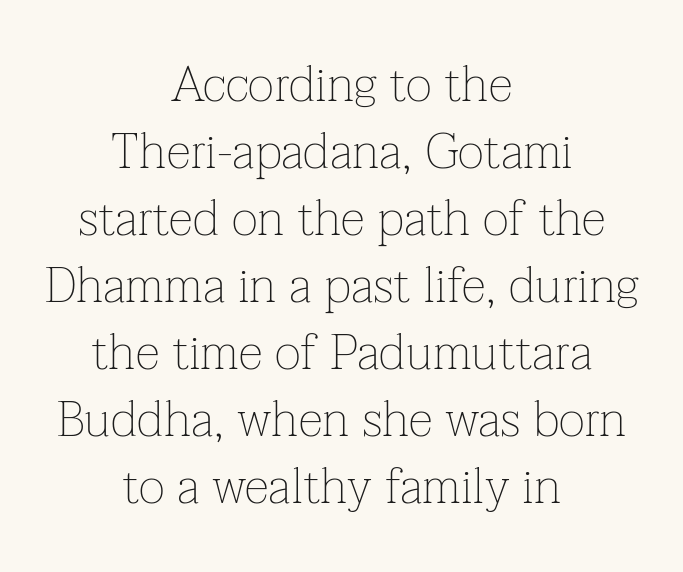
Q: Is the text bold? A: No.
Q: Is the text italic (slanted)? A: No, it is upright.
Q: Is the typeface a serif or a sans-serif typeface? A: Serif.
Q: Is the text underlined? A: No.
Q: How is the paragraph aligned? A: Centered.
Q: Is the spacing between letters normal or unusually wide? A: Normal.
Q: Is the spacing between lines tight, normal or loose? A: Normal.
Q: Width (condensed, normal, or wide)? A: Normal.
Q: Stroke contrast? A: Low.
Q: x-height? A: Medium.
Q: Monospaced? A: No.
